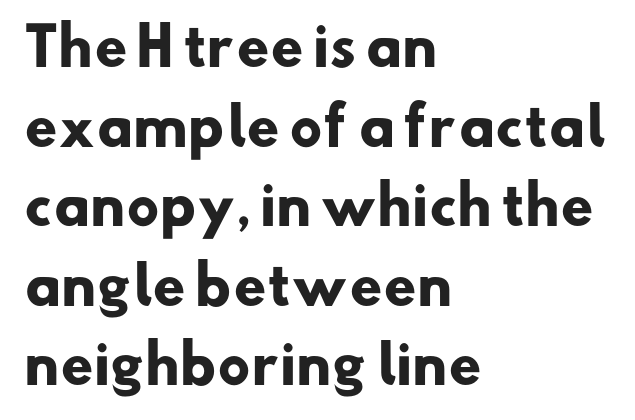
The image shows 52 px heavy sans-serif type; set left-aligned, normal line spacing (1.53x), normal letter spacing, not underlined; low stroke contrast and a small x-height.
